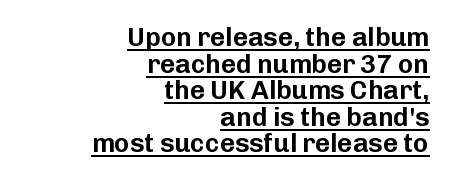
Compared with undecorated copy, this sample adds a rule below the words. This rendering leaves character spacing at its baseline value. The lines are quadded right. Characters remain perfectly vertical along every line. Is there much room between lines? No — they nearly touch.
